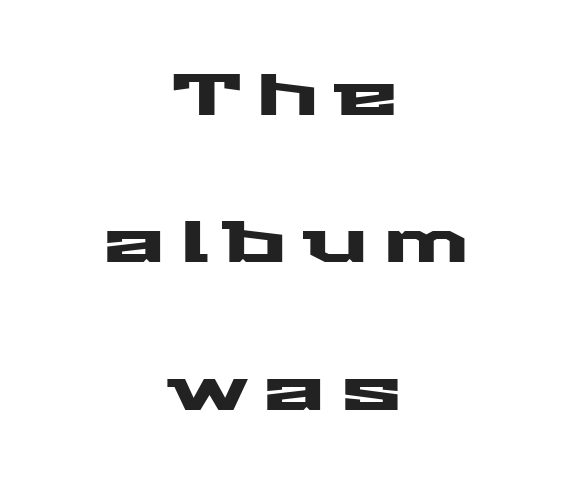
{"serif": "no", "italic": "no", "width": "wide", "stroke_contrast": "medium", "x_height": "medium", "monospaced": "no", "underline": "no", "align": "center", "line_spacing": "loose", "line_spacing_ratio": 2.5, "letter_spacing": "wide", "letter_spacing_em": 0.25, "glyph_px": 59}
